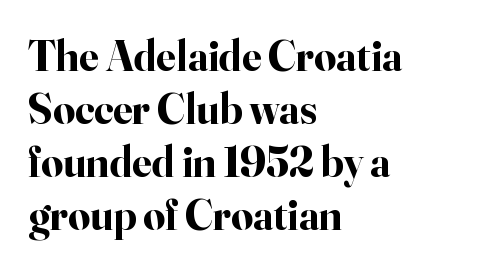
Q: Is the text bold? A: Yes.
Q: Is the text italic (slanted)? A: No, it is upright.
Q: Is the typeface a serif or a sans-serif typeface? A: Serif.
Q: Is the text underlined? A: No.
Q: How is the paragraph aligned? A: Left-aligned.
Q: Is the spacing between letters normal or unusually wide? A: Normal.
Q: Width (condensed, normal, or wide)? A: Normal.
Q: Stroke contrast? A: High.
Q: x-height? A: Small.
Q: Monospaced? A: No.
